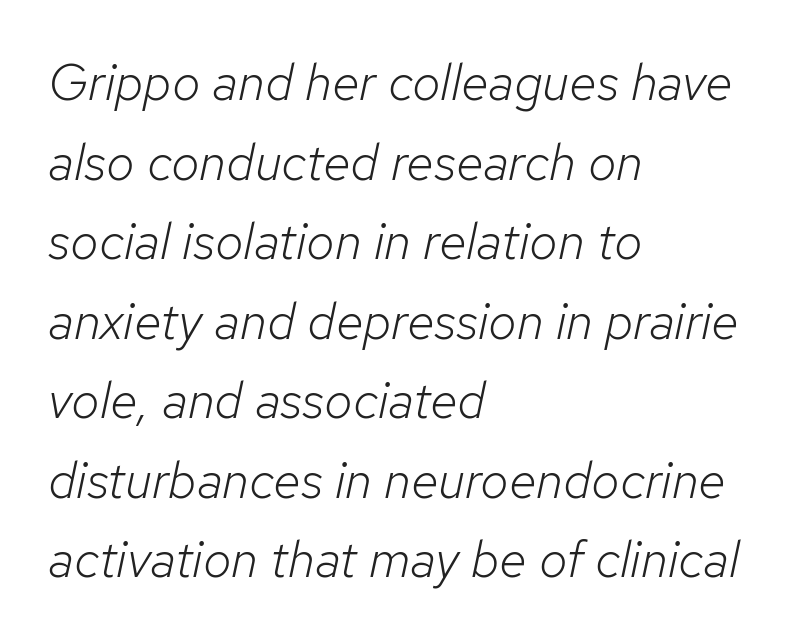
Style check: oblique. A quiet, ordinary-to-light weight characterises the typeface. Just letters on the line, the space beneath them empty. One glance says typical: line gaps are just what's usual. Does the copy run flush right? No — it runs flush left. Character widths vary here, with narrow letters taking less room than wide ones.
